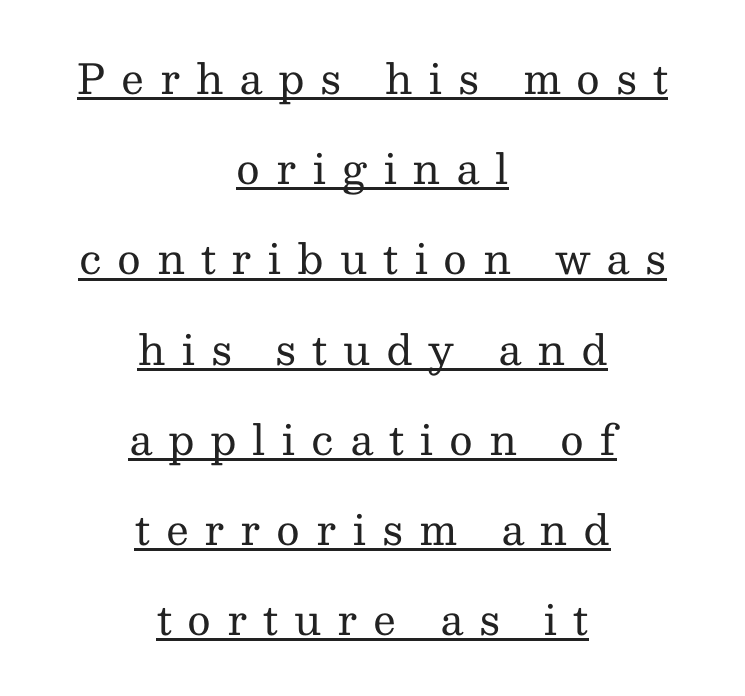
Q: Is the text bold? A: No.
Q: Is the text italic (slanted)? A: No, it is upright.
Q: Is the typeface a serif or a sans-serif typeface? A: Serif.
Q: Is the text underlined? A: Yes.
Q: How is the paragraph aligned? A: Centered.
Q: Is the spacing between letters normal or unusually wide? A: Unusually wide.
Q: Is the spacing between lines tight, normal or loose? A: Loose.
Q: Width (condensed, normal, or wide)? A: Normal.
Q: Stroke contrast? A: Medium.
Q: x-height? A: Medium.
Q: Monospaced? A: No.
